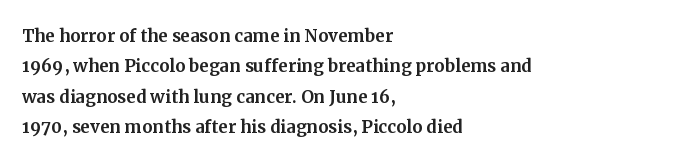
Q: Is the text italic (slanted)? A: No, it is upright.
Q: Is the text underlined? A: No.
Q: How is the paragraph aligned? A: Left-aligned.
Q: Is the spacing between letters normal or unusually wide? A: Normal.
Q: Is the spacing between lines tight, normal or loose? A: Normal.
